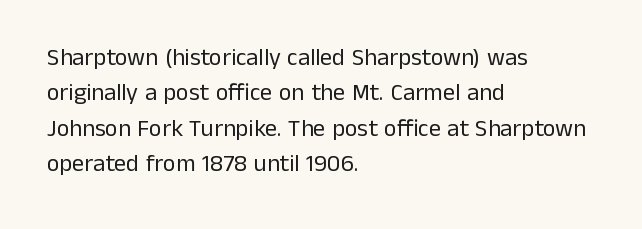
Q: Is the text bold? A: No.
Q: Is the text italic (slanted)? A: No, it is upright.
Q: Is the text underlined? A: No.
Q: How is the paragraph aligned? A: Left-aligned.
Q: Is the spacing between letters normal or unusually wide? A: Normal.
Q: Is the spacing between lines tight, normal or loose? A: Normal.
